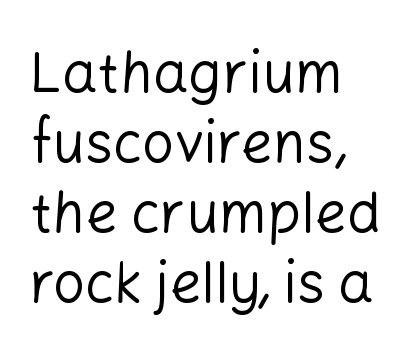
The image shows 56 px regular-weight sans-serif type, upright; set left-aligned, normal line spacing (1.25x), normal letter spacing, not underlined; low stroke contrast and a medium x-height.
